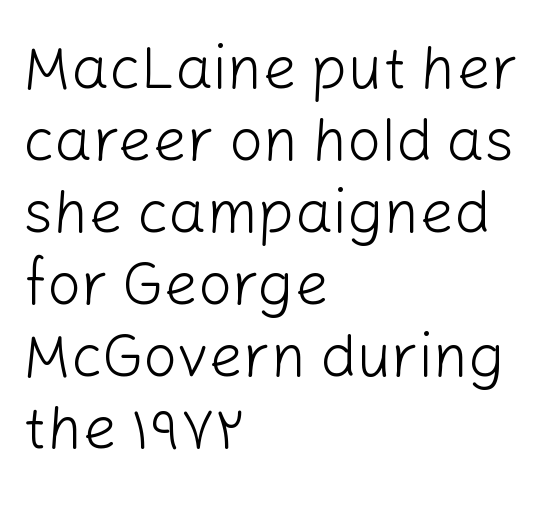
The image shows 60 px light sans-serif type, upright; set left-aligned, line spacing 1.2x, normal letter spacing, not underlined; low stroke contrast and a medium x-height.
